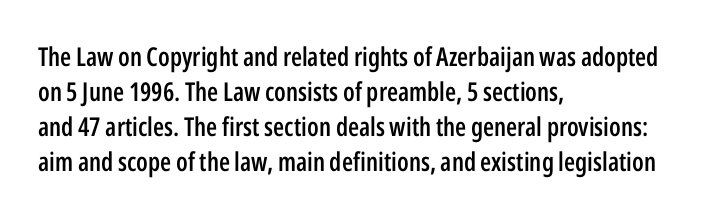
Tracking here is standard; glyphs follow each other at the usual distance. Posture: vertical. This block has exactly the height ordinary leading produces. On the weight axis this lands at semibold, roughly 600. Underline: absent. The rag falls on the right side of this text block.
